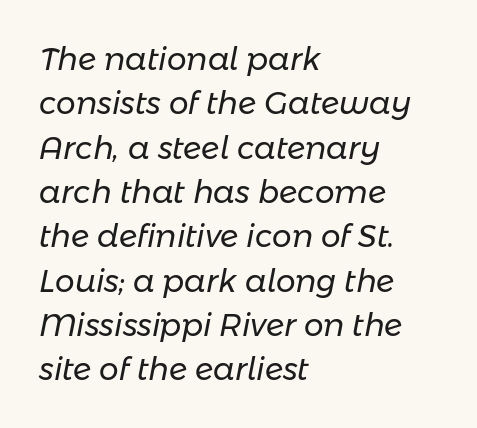
{"italic": "yes", "lean": "right", "slant_degrees": 11, "bold": "no", "weight": "regular", "width": "normal", "stroke_contrast": "low", "x_height": "medium", "monospaced": "no", "underline": "no", "align": "left", "line_spacing": "normal", "line_spacing_ratio": 1.43, "letter_spacing": "normal", "letter_spacing_em": 0.0, "glyph_px": 31}
